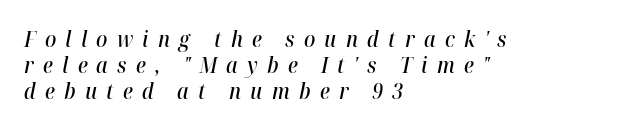
Q: Is the text bold? A: Semi-bold.
Q: Is the text italic (slanted)? A: Yes, it leans right by about 12 degrees.
Q: Is the text underlined? A: No.
Q: How is the paragraph aligned? A: Left-aligned.
Q: Is the spacing between letters normal or unusually wide? A: Unusually wide.
